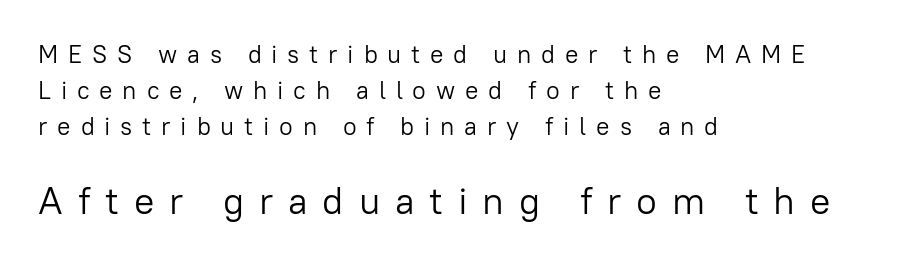
The image shows 38 px light sans-serif type, upright; set left-aligned, normal line spacing (1.44x), unusually wide letter spacing (+0.39 em), not underlined; the second (bottom) block is 1.52x larger; low stroke contrast and a medium x-height.
